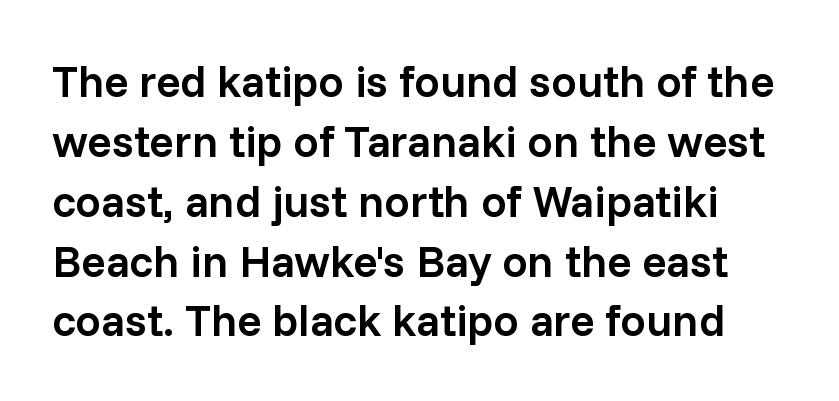
Spacing between characters is what you'd get straight out of the box. Moderately thickened strokes mark this as semibold type. Note the varied advance widths — an 'i' is clearly narrower than an 'm'. Do the letters lean? They stand straight.
